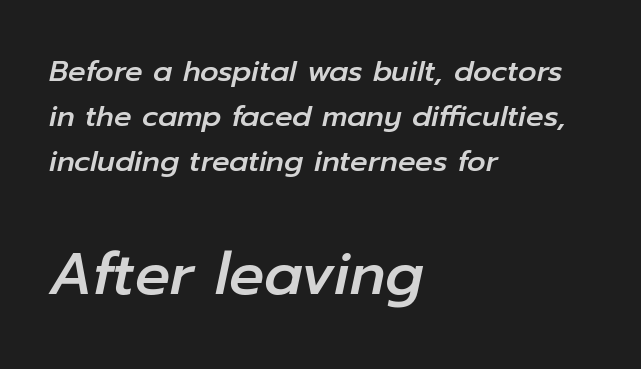
Q: Is the text italic (slanted)? A: Yes, it leans right by about 12 degrees.
Q: Is the text underlined? A: No.
Q: How is the paragraph aligned? A: Left-aligned.
Q: Is the spacing between letters normal or unusually wide? A: Normal.
Q: Is the spacing between lines tight, normal or loose? A: Normal.
Q: Which block of text is set in a larger size, the first (top) or the second (bottom)? A: The second (bottom) one.
Q: Width (condensed, normal, or wide)? A: Normal.
Q: Stroke contrast? A: Low.
Q: x-height? A: Medium.
Q: Monospaced? A: No.
